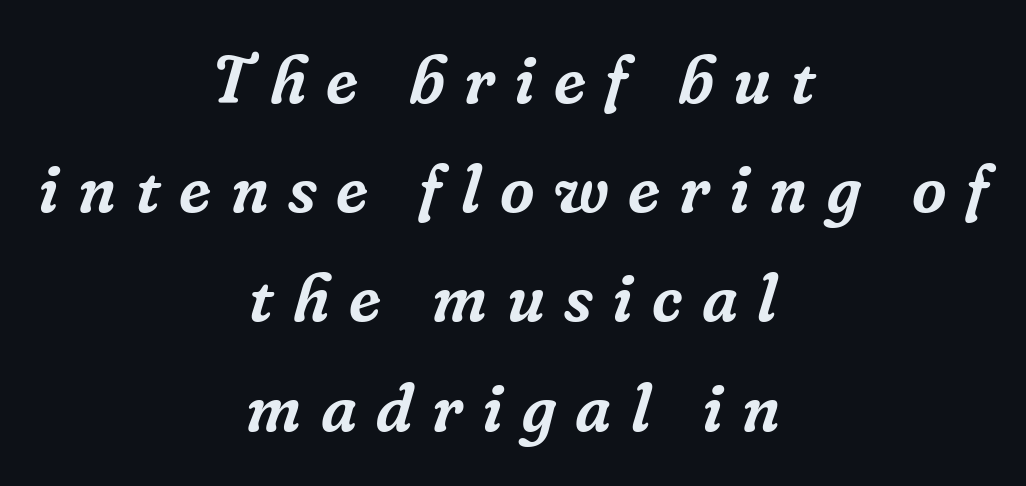
The image shows 67 px serif type, italic (leaning right); set centered, normal line spacing (1.63x), unusually wide letter spacing (+0.29 em), not underlined; low stroke contrast and a medium x-height.
